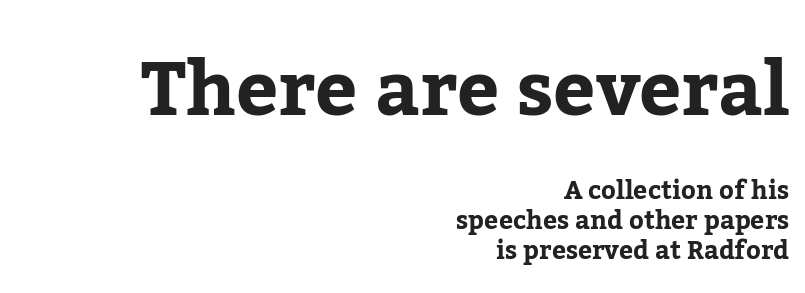
{"serif": "yes", "italic": "no", "width": "normal", "stroke_contrast": "low", "x_height": "medium", "monospaced": "no", "underline": "no", "align": "right", "line_spacing_ratio": 1.2, "letter_spacing": "normal", "letter_spacing_em": 0.0, "larger_block": "first", "size_ratio": 3.0, "glyph_px": 75}
